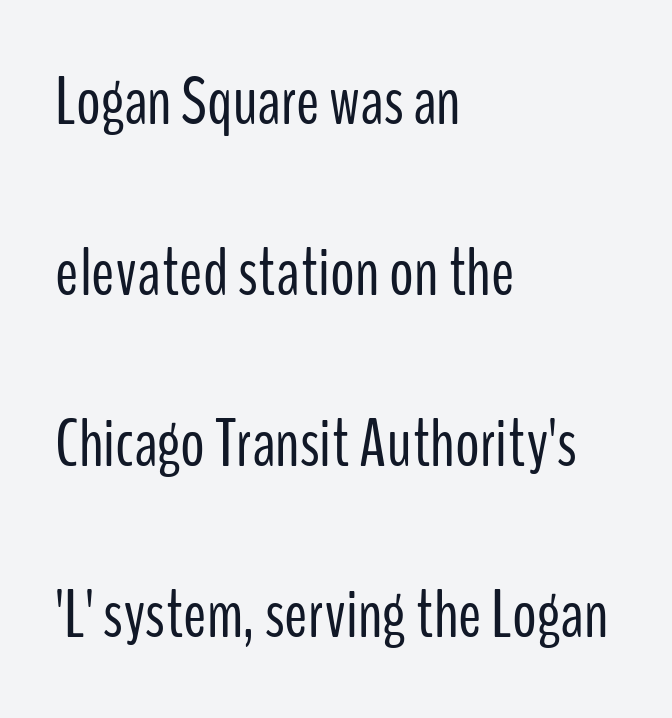
No heavy texture on the line: the type isn't bold. What kind of face is this? One without serifs — a sans. The face used here is proportionally spaced, like ordinary book or web type. Letters rest on an invisible, unmarked baseline.
